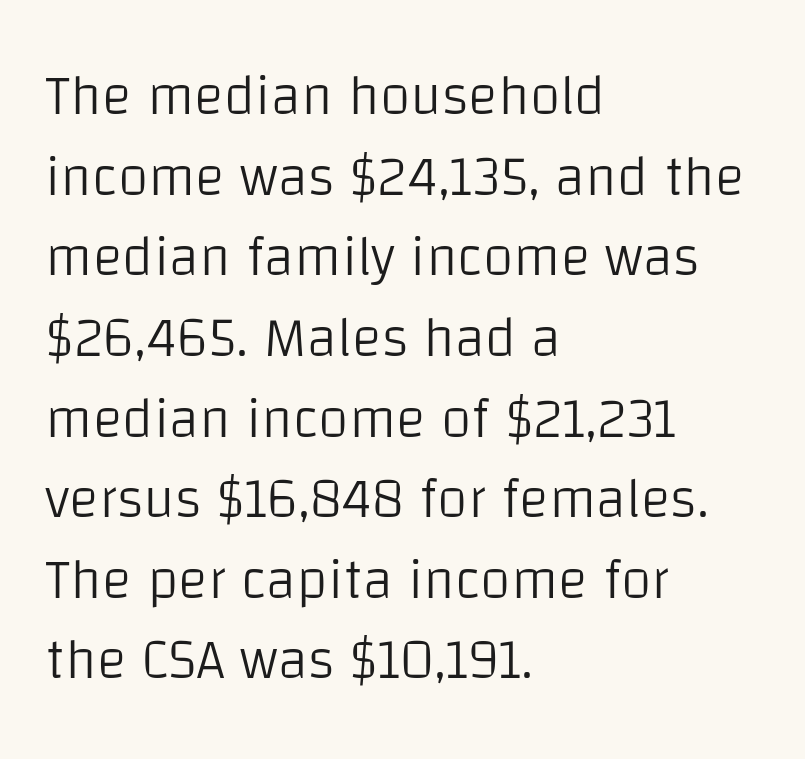
The image shows 56 px light sans-serif type, upright; set left-aligned, normal line spacing (1.44x), normal letter spacing, not underlined; low stroke contrast and a large x-height.
